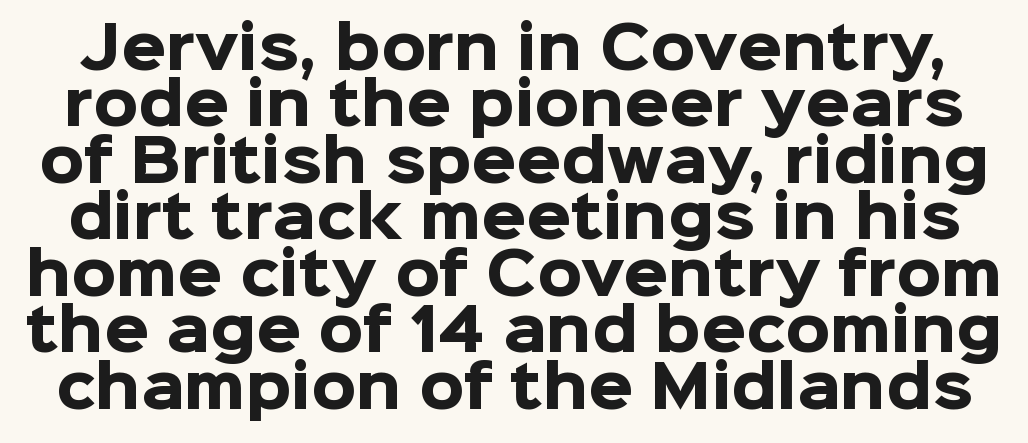
{"serif": "no", "italic": "no", "bold": "yes", "weight": "heavy", "width": "normal", "stroke_contrast": "low", "x_height": "medium", "monospaced": "no", "underline": "no", "line_spacing": "tight", "line_spacing_ratio": 0.99, "letter_spacing": "normal", "letter_spacing_em": 0.0, "glyph_px": 57}
